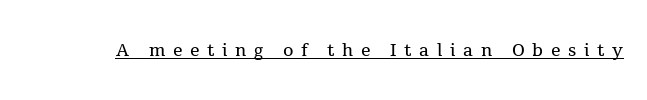
Quick note: underline on. Compared with typical body copy, the letter spacing here is much looser. Characters remain perfectly vertical along every line. The strokes are not fattened; the text isn't bold.
